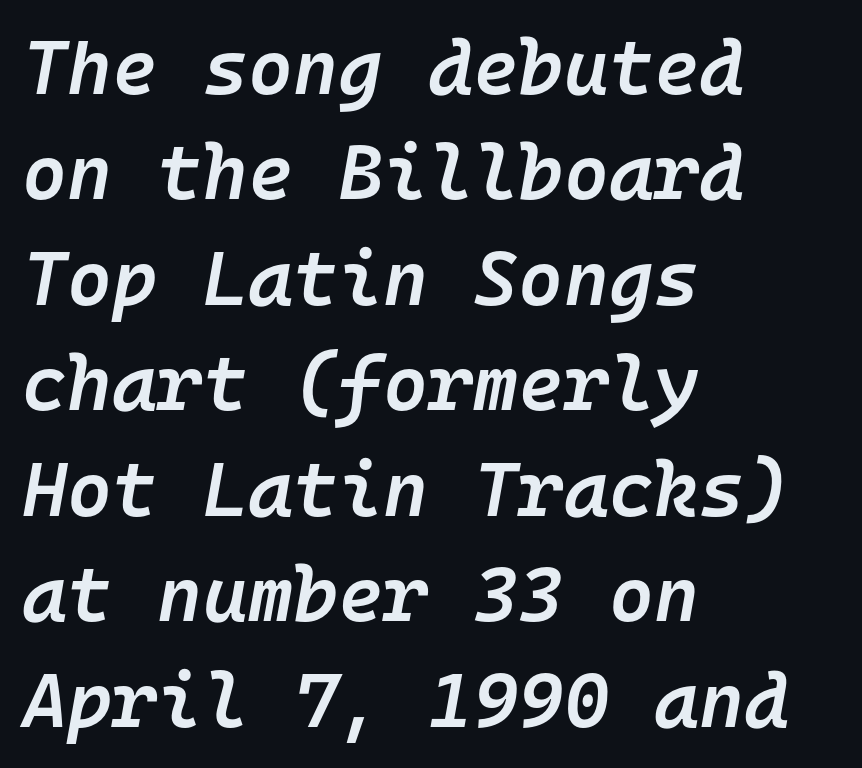
The image shows 77 px semibold type, italic (leaning right), monospaced; set left-aligned, normal line spacing (1.37x), normal letter spacing, not underlined; low stroke contrast and a medium x-height.
